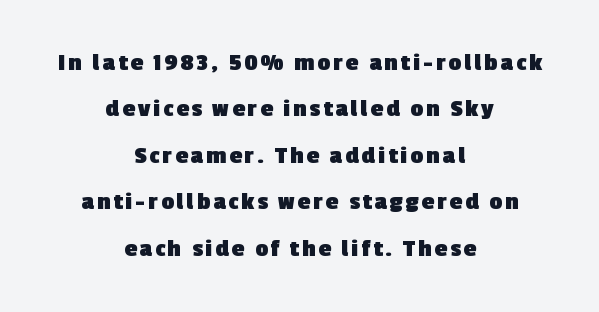
These lines carry a lot of weight — the face is fully bold. The area under the type is left untouched. Line starts and ends both wander, symmetrically.
